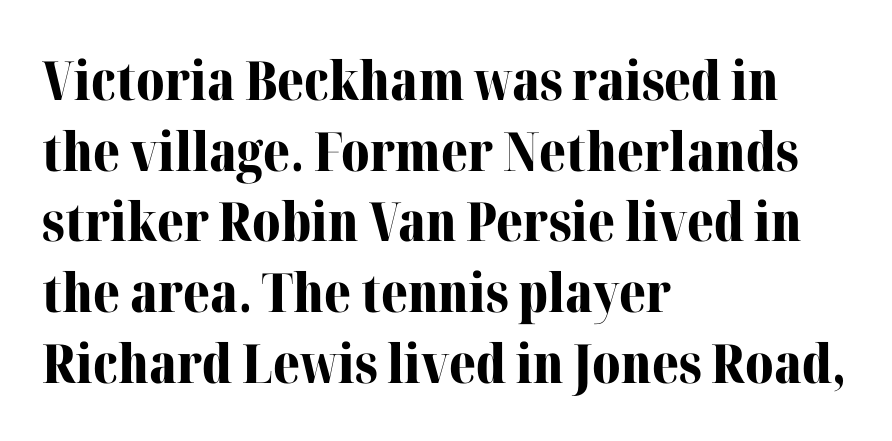
Quick note: interline space is typical. These lines were composed using upright roman letters. The rag falls on the right side of this text block. Descenders are the only things crossing below the line. Think of a printed novel: that variable character pitch is what you see here. Summary of weight: heavy, a full bold.
